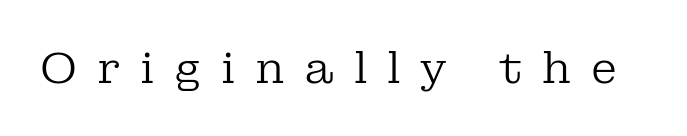
{"serif": "yes", "italic": "no", "bold": "no", "weight": "regular", "width": "normal", "stroke_contrast": "low", "x_height": "medium", "monospaced": "no", "underline": "no", "letter_spacing": "wide", "letter_spacing_em": 0.46, "glyph_px": 43}
